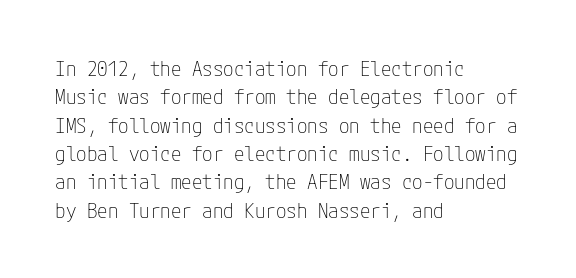
Evenly set lines give the paragraph a standard silhouette. Students, note that the glyphs here touch the page at normal intervals. In terms of posture, this sample is upright. Typeset ragged right — the left edge is the straight one.
